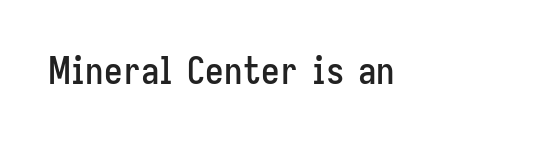
Q: Is the text italic (slanted)? A: No, it is upright.
Q: Is the typeface a serif or a sans-serif typeface? A: Sans-serif.
Q: Is the text underlined? A: No.
Q: Is the spacing between letters normal or unusually wide? A: Normal.
Q: Width (condensed, normal, or wide)? A: Condensed.
Q: Stroke contrast? A: Low.
Q: x-height? A: Medium.
Q: Monospaced? A: No.
